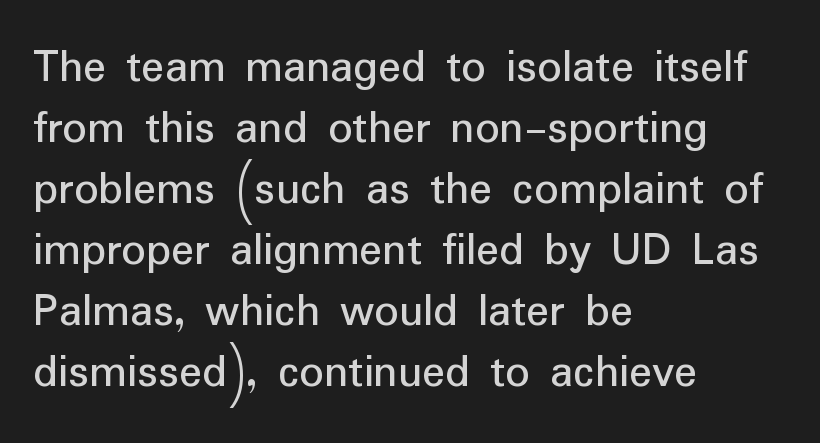
{"serif": "no", "italic": "no", "width": "normal", "stroke_contrast": "low", "x_height": "medium", "monospaced": "no", "underline": "no", "align": "left", "line_spacing": "normal", "line_spacing_ratio": 1.27, "letter_spacing": "normal", "letter_spacing_em": 0.0, "glyph_px": 48}
